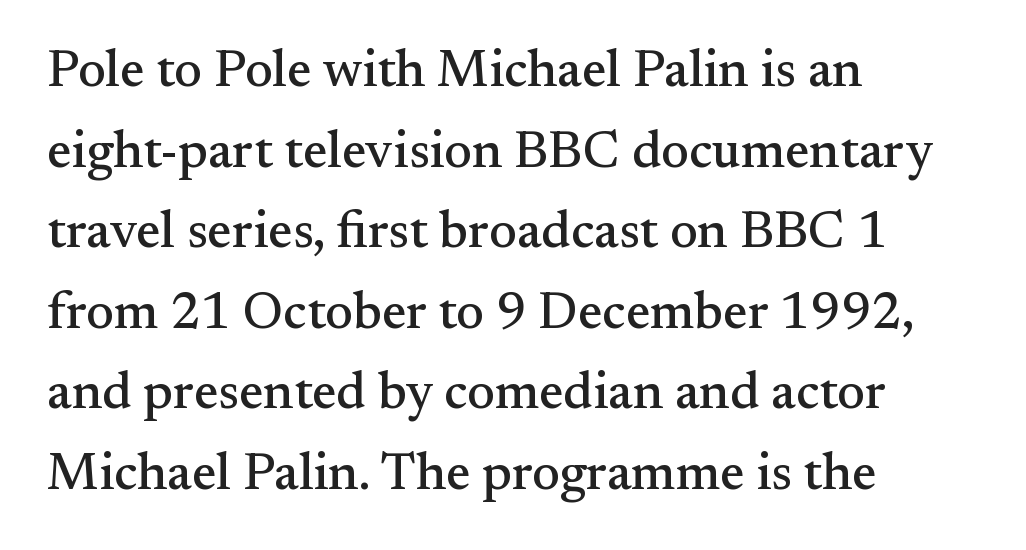
Q: Is the text italic (slanted)? A: No, it is upright.
Q: Is the typeface a serif or a sans-serif typeface? A: Serif.
Q: Is the text underlined? A: No.
Q: How is the paragraph aligned? A: Left-aligned.
Q: Is the spacing between letters normal or unusually wide? A: Normal.
Q: Is the spacing between lines tight, normal or loose? A: Normal.
Q: Width (condensed, normal, or wide)? A: Normal.
Q: Stroke contrast? A: Medium.
Q: x-height? A: Small.
Q: Monospaced? A: No.
